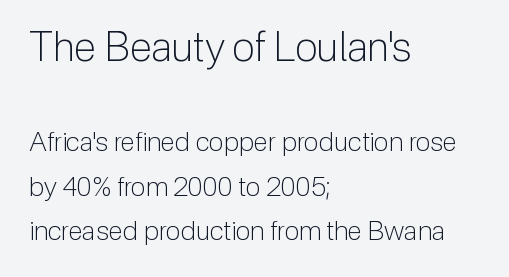
The image shows 41 px light sans-serif type, upright; set left-aligned, normal line spacing (1.66x), normal letter spacing, not underlined; the first (top) block is 1.52x larger; low stroke contrast and a medium x-height.
